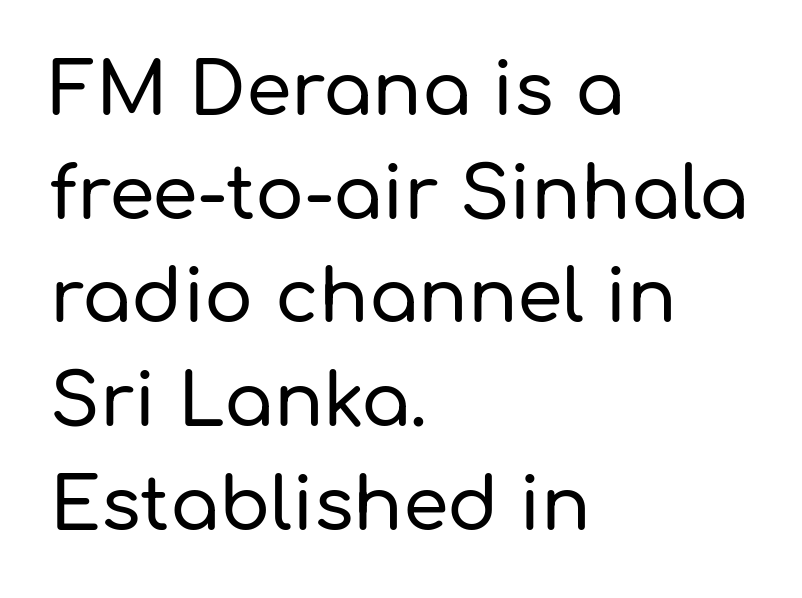
{"serif": "no", "italic": "no", "width": "normal", "stroke_contrast": "low", "x_height": "medium", "monospaced": "no", "underline": "no", "align": "left", "line_spacing": "normal", "line_spacing_ratio": 1.42, "letter_spacing": "normal", "letter_spacing_em": 0.0, "glyph_px": 73}
